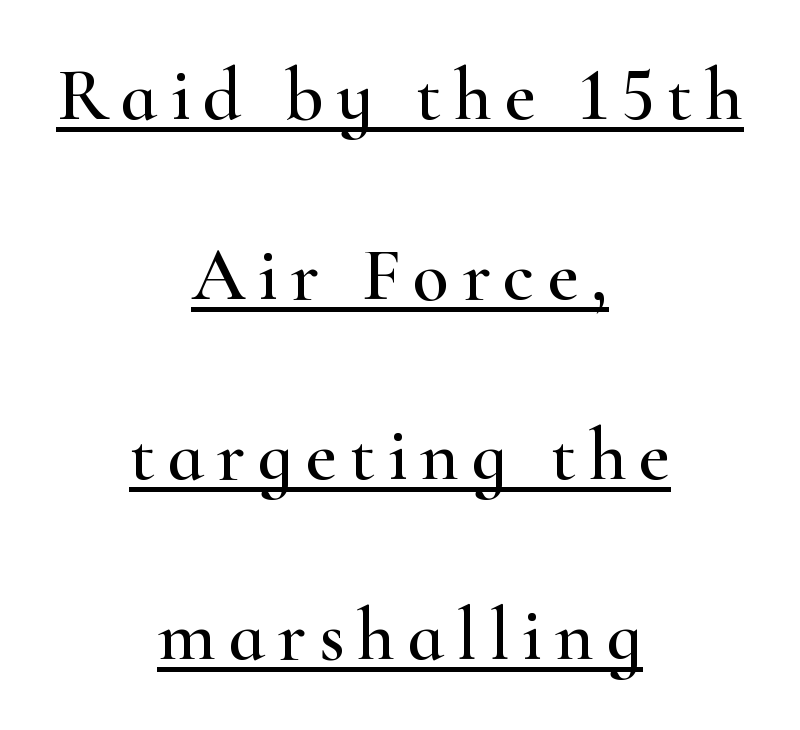
The image shows 75 px wide serif type, upright; set centered, loose line spacing (2.4x), underlined; high stroke contrast and a small x-height.
